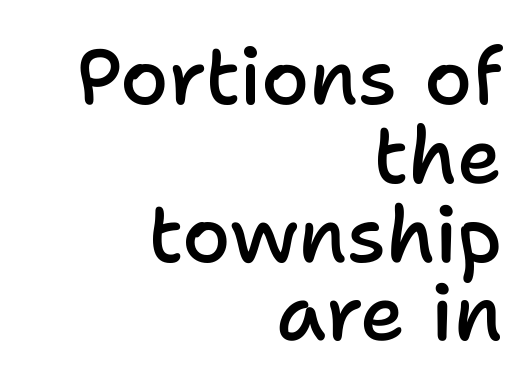
What's the leading like? Squeezed, with rows nearly overlapping. Has an underline been added? It has not. Does the weight exceed regular? Yes, but only to semibold. Rendered with straight, roman letterforms. Looks like regular typesetting: each glyph gets only the width it needs. Look at the tracking — it's just the regular setting, nothing added.
